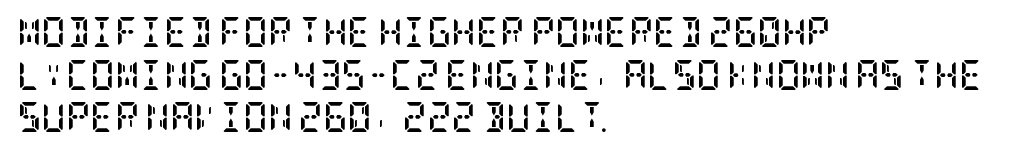
{"serif": "yes", "italic": "no", "bold": "yes", "weight": "semibold", "width": "condensed", "stroke_contrast": "low", "x_height": "large", "underline": "no", "align": "left", "line_spacing": "normal", "line_spacing_ratio": 1.42, "letter_spacing": "normal", "letter_spacing_em": 0.0, "glyph_px": 30}
